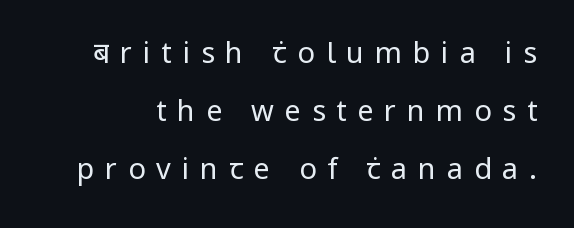
{"serif": "no", "italic": "no", "bold": "no", "weight": "regular", "width": "normal", "stroke_contrast": "low", "x_height": "medium", "monospaced": "no", "underline": "no", "line_spacing": "loose", "line_spacing_ratio": 2.0, "letter_spacing": "wide", "letter_spacing_em": 0.37, "glyph_px": 29}
